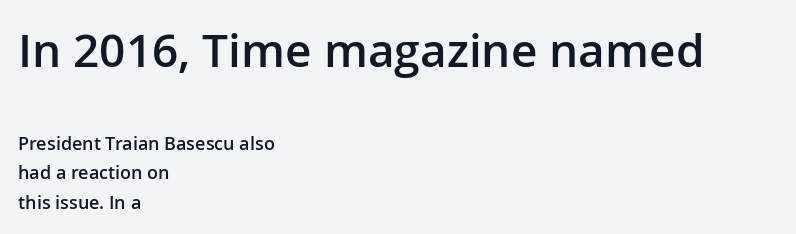
Q: Is the text bold? A: Semi-bold.
Q: Is the text italic (slanted)? A: No, it is upright.
Q: Is the typeface a serif or a sans-serif typeface? A: Sans-serif.
Q: Is the text underlined? A: No.
Q: How is the paragraph aligned? A: Left-aligned.
Q: Is the spacing between letters normal or unusually wide? A: Normal.
Q: Is the spacing between lines tight, normal or loose? A: Normal.
Q: Which block of text is set in a larger size, the first (top) or the second (bottom)? A: The first (top) one.
Q: Width (condensed, normal, or wide)? A: Normal.
Q: Stroke contrast? A: Low.
Q: x-height? A: Medium.
Q: Monospaced? A: No.
